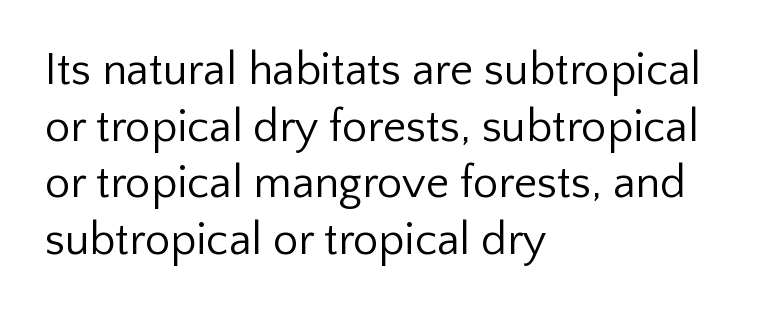
A typesetter would call this zero additional tracking. The rag falls on the right side of this text block. The typesetting does not lean heavy: it is not bold. Has an underline been added? It has not.
